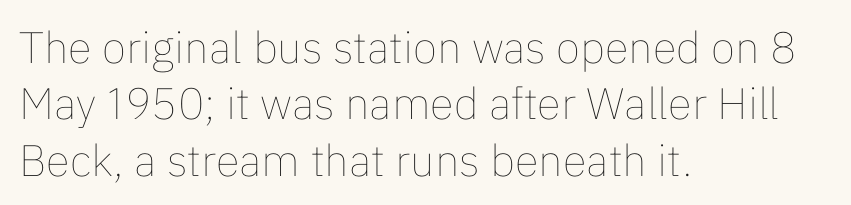
Q: Is the text bold? A: No.
Q: Is the text italic (slanted)? A: No, it is upright.
Q: Is the text underlined? A: No.
Q: How is the paragraph aligned? A: Left-aligned.
Q: Is the spacing between letters normal or unusually wide? A: Normal.
Q: Is the spacing between lines tight, normal or loose? A: Normal.
Q: Width (condensed, normal, or wide)? A: Normal.
Q: Stroke contrast? A: Low.
Q: x-height? A: Medium.
Q: Monospaced? A: No.
